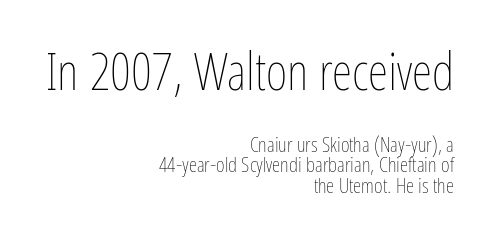
Is the block centered? No — it sits flush against the right margin. Any mark beneath the type? The region is blank. Style check: upright. The vertical gap from one line to the next is small. The more generous point size was reserved for the upper chunk. A quiet, ordinary-to-light weight characterises the typeface.
